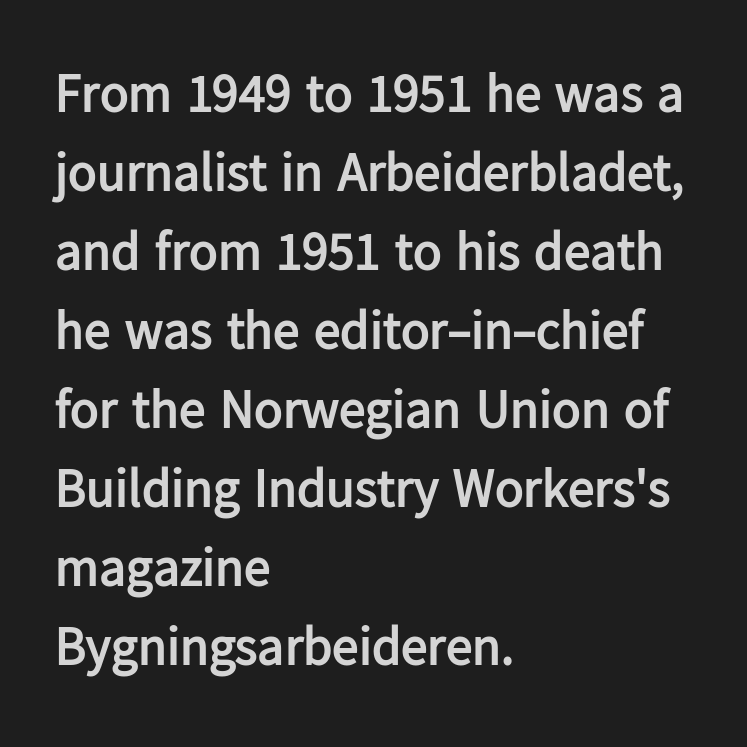
Q: Is the text bold? A: Yes.
Q: Is the text italic (slanted)? A: No, it is upright.
Q: Is the typeface a serif or a sans-serif typeface? A: Sans-serif.
Q: Is the text underlined? A: No.
Q: How is the paragraph aligned? A: Left-aligned.
Q: Is the spacing between letters normal or unusually wide? A: Normal.
Q: Is the spacing between lines tight, normal or loose? A: Normal.
Q: Width (condensed, normal, or wide)? A: Normal.
Q: Stroke contrast? A: Low.
Q: x-height? A: Medium.
Q: Monospaced? A: No.
